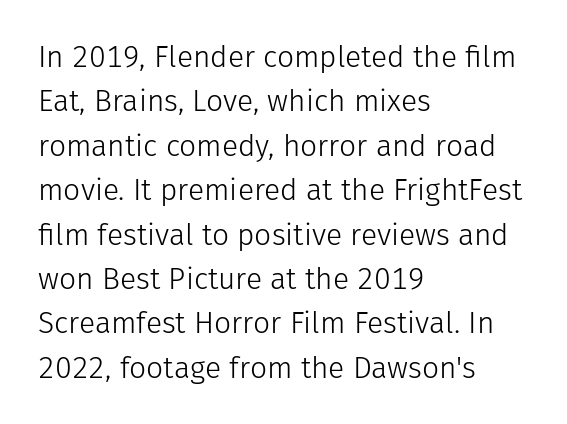
The image shows 30 px light sans-serif type, upright; set left-aligned, normal line spacing (1.48x), normal letter spacing, not underlined; low stroke contrast and a medium x-height.
